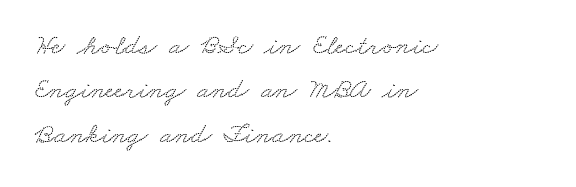
{"width": "wide", "stroke_contrast": "low", "x_height": "small", "monospaced": "no", "underline": "no", "align": "left", "line_spacing": "normal", "line_spacing_ratio": 1.53, "letter_spacing": "normal", "letter_spacing_em": 0.0, "glyph_px": 29}
